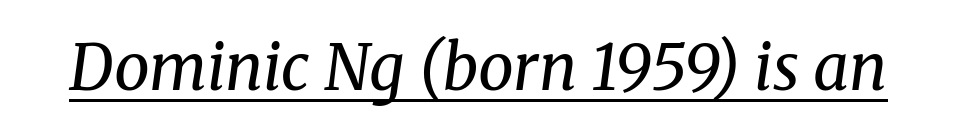
Typographically, this falls in the serif category. This rendering leaves character spacing at its baseline value. Is this a fixed-width face? No — the glyphs have proportional, varying widths. The typeface has the unassuming heft of standard copy or less. This rendering features underlined lettering. It's the slanting kind of type.
